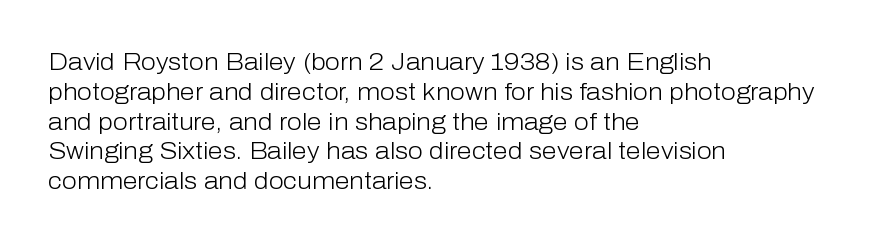
If you drew a line through each stem, it would be perfectly vertical. Tracking value appears to be zero — textbook default spacing. The rag falls on the right side of this text block. The face looks like a standard text weight, possibly lighter. The string is rendered with underlining switched off.
